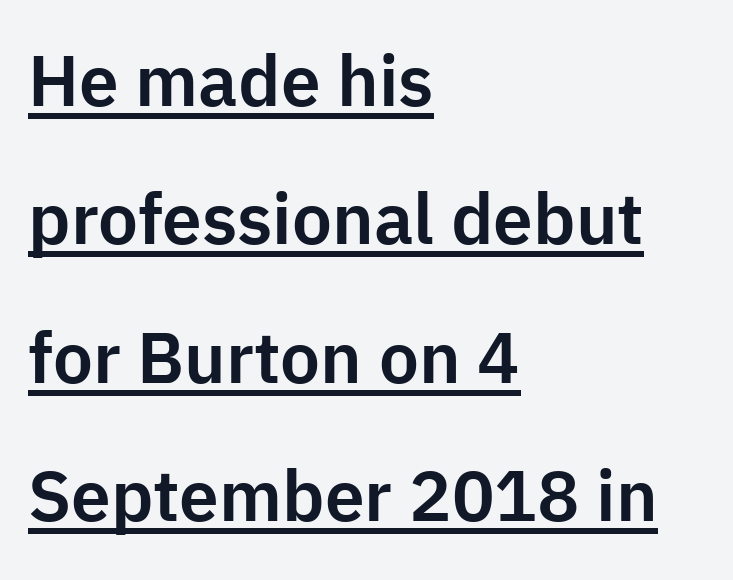
The image shows 71 px sans-serif type, upright; set left-aligned, loose line spacing (1.95x), normal letter spacing, underlined; low stroke contrast and a medium x-height.
